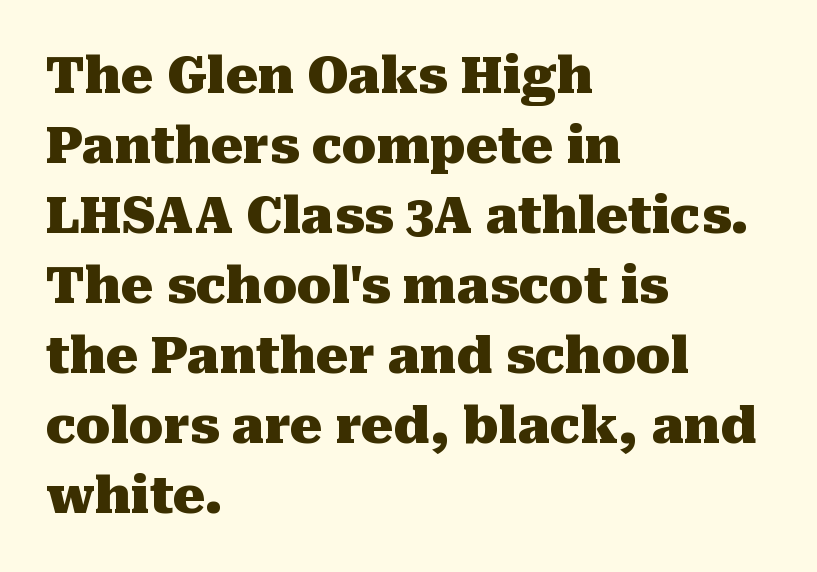
Q: Is the text bold? A: Yes.
Q: Is the text italic (slanted)? A: No, it is upright.
Q: Is the typeface a serif or a sans-serif typeface? A: Serif.
Q: Is the text underlined? A: No.
Q: How is the paragraph aligned? A: Left-aligned.
Q: Is the spacing between letters normal or unusually wide? A: Normal.
Q: Is the spacing between lines tight, normal or loose? A: Normal.
Q: Width (condensed, normal, or wide)? A: Normal.
Q: Stroke contrast? A: Medium.
Q: x-height? A: Medium.
Q: Monospaced? A: No.
